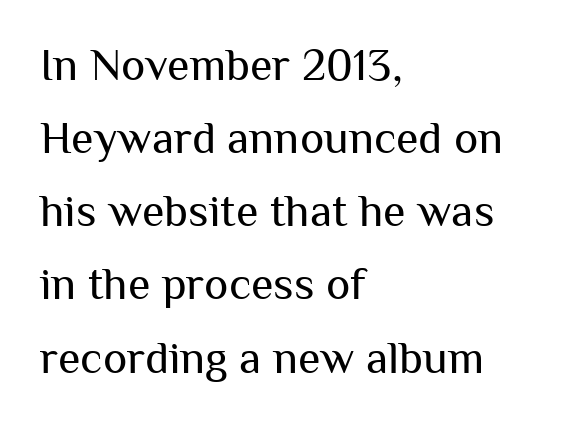
The ragged edge is on the right, which tells us the setting is flush left. Decoration check: the copy has no underline. No extra tracking has been applied to these lines. The letterforms sit at book weight or below.
